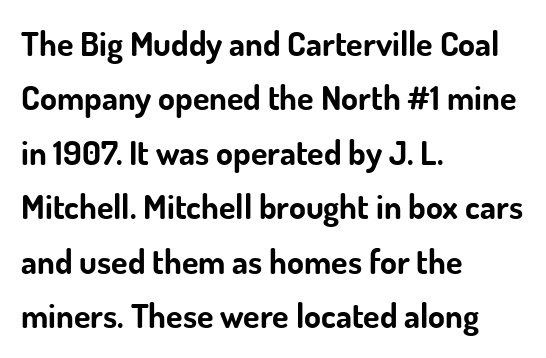
Plenty of ink on the page — the face is bold. Observe the ordinary spacing: letters are neighbours, not strangers. Leading: standard. The ragged edge is on the right, which tells us the setting is flush left.
